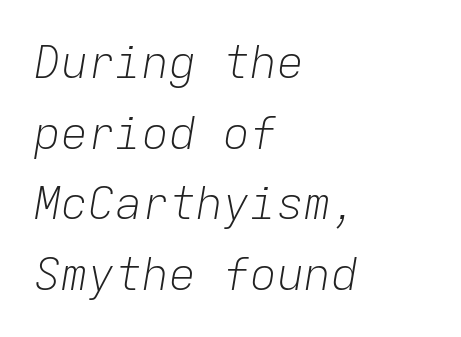
The passage shown stacks its lines at a standard gap. Casual observation: everything's shoved over to the left. Every character here occupies the same horizontal width, giving the sample a typewriter-like rhythm. If you drew a line through each stem, it would be angled. Is the stroke heavy? The answer is a plain regular-or-lighter.
